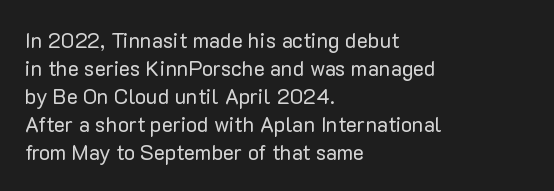
The paragraph has a hard left edge and a soft right edge. Rows of type keep a routine distance in the vertical direction. The letters sit at their default tracking, neither squeezed nor spread. Posture: vertical.
